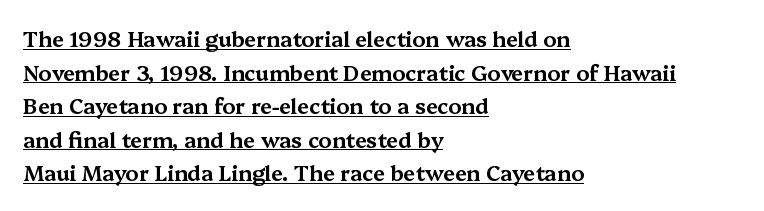
{"italic": "no", "underline": "yes", "align": "left", "line_spacing": "normal", "line_spacing_ratio": 1.6, "letter_spacing": "normal", "letter_spacing_em": 0.0, "glyph_px": 21}
